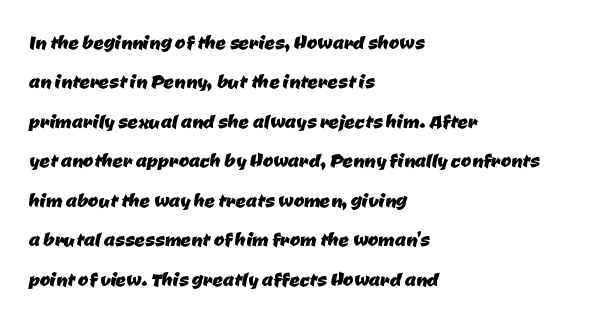
{"underline": "no", "align": "left", "line_spacing": "normal", "line_spacing_ratio": 1.58, "letter_spacing": "normal", "letter_spacing_em": 0.0, "glyph_px": 25}
